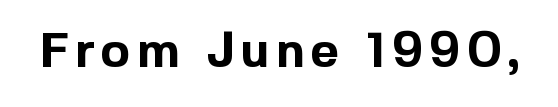
Its strokes are broad and dark, the hallmark of bold type. Every character sits straight up, as roman type does. The strip under each line holds only bare page. The face used here is a sans, in the tradition of grotesques and geometrics. Varying glyph widths throughout — classic text-font behaviour.
